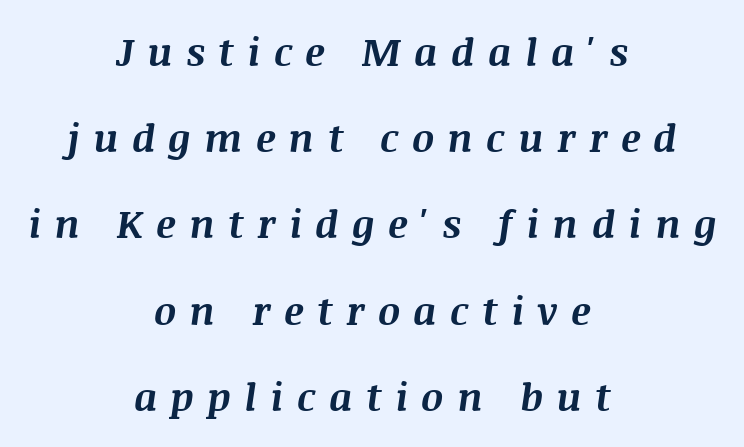
{"italic": "yes", "lean": "right", "slant_degrees": 8, "bold": "yes", "weight": "bold", "width": "normal", "stroke_contrast": "medium", "x_height": "large", "monospaced": "no", "underline": "no", "align": "center", "line_spacing": "loose", "line_spacing_ratio": 2.21, "letter_spacing": "wide", "letter_spacing_em": 0.34, "glyph_px": 39}
